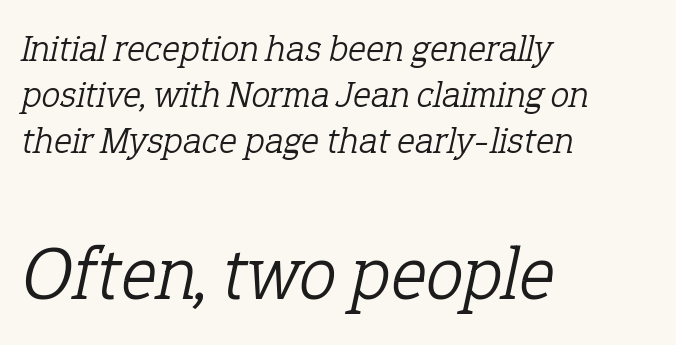
Q: Is the text bold? A: No.
Q: Is the text italic (slanted)? A: Yes, it leans right by about 12 degrees.
Q: Is the typeface a serif or a sans-serif typeface? A: Serif.
Q: Is the text underlined? A: No.
Q: How is the paragraph aligned? A: Left-aligned.
Q: Is the spacing between letters normal or unusually wide? A: Normal.
Q: Which block of text is set in a larger size, the first (top) or the second (bottom)? A: The second (bottom) one.
Q: Width (condensed, normal, or wide)? A: Normal.
Q: Stroke contrast? A: Low.
Q: x-height? A: Medium.
Q: Monospaced? A: No.
